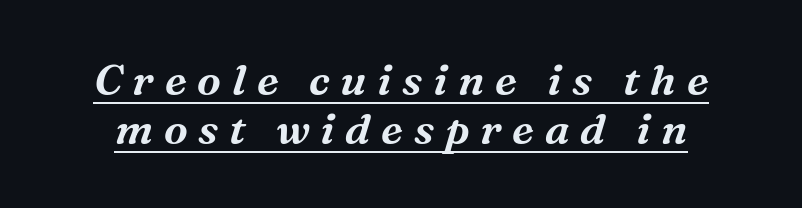
Q: Is the text italic (slanted)? A: Yes, it leans right by about 16 degrees.
Q: Is the typeface a serif or a sans-serif typeface? A: Serif.
Q: Is the text underlined? A: Yes.
Q: Is the spacing between letters normal or unusually wide? A: Unusually wide.
Q: Is the spacing between lines tight, normal or loose? A: Tight.
Q: Width (condensed, normal, or wide)? A: Normal.
Q: Stroke contrast? A: Medium.
Q: x-height? A: Medium.
Q: Monospaced? A: No.
